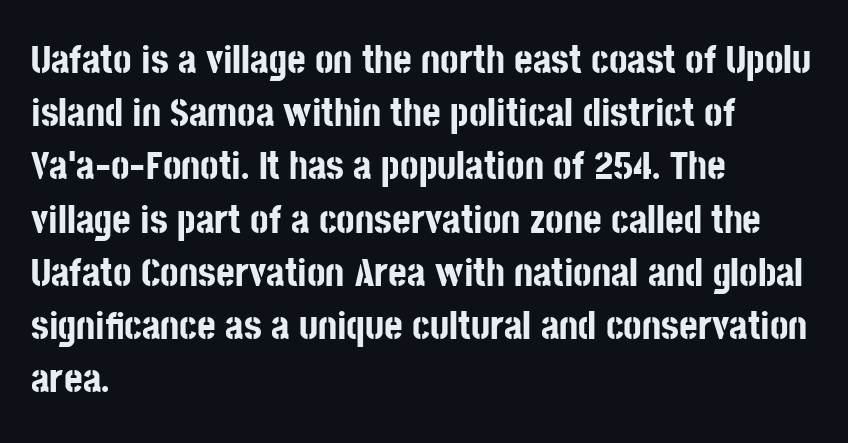
{"serif": "no", "italic": "no", "bold": "yes", "weight": "bold", "width": "condensed", "stroke_contrast": "low", "x_height": "large", "monospaced": "no", "underline": "no", "align": "left", "line_spacing": "normal", "line_spacing_ratio": 1.33, "letter_spacing": "normal", "letter_spacing_em": 0.0, "glyph_px": 40}
